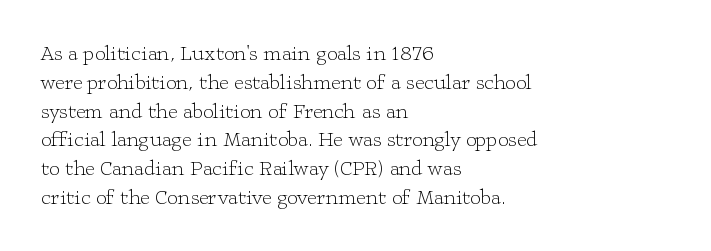
The image shows 21 px text type, upright; set left-aligned, normal line spacing (1.37x), normal letter spacing, not underlined.
